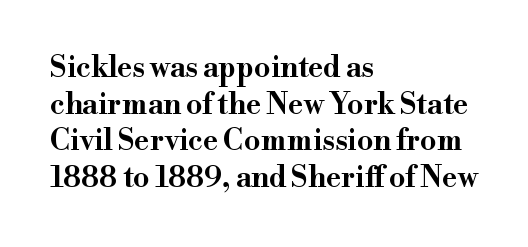
The image shows 29 px wide serif type, upright; set left-aligned, normal line spacing (1.26x), normal letter spacing, not underlined; high stroke contrast and a small x-height.
